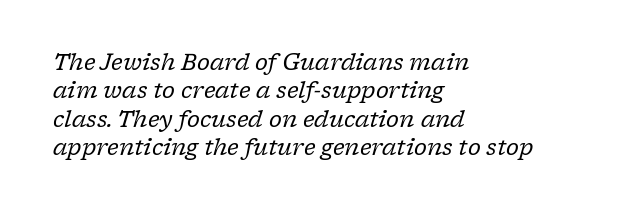
{"italic": "yes", "lean": "right", "slant_degrees": 17, "bold": "no", "underline": "no", "align": "left", "line_spacing": "normal", "line_spacing_ratio": 1.29, "letter_spacing": "normal", "letter_spacing_em": 0.0, "glyph_px": 22}
